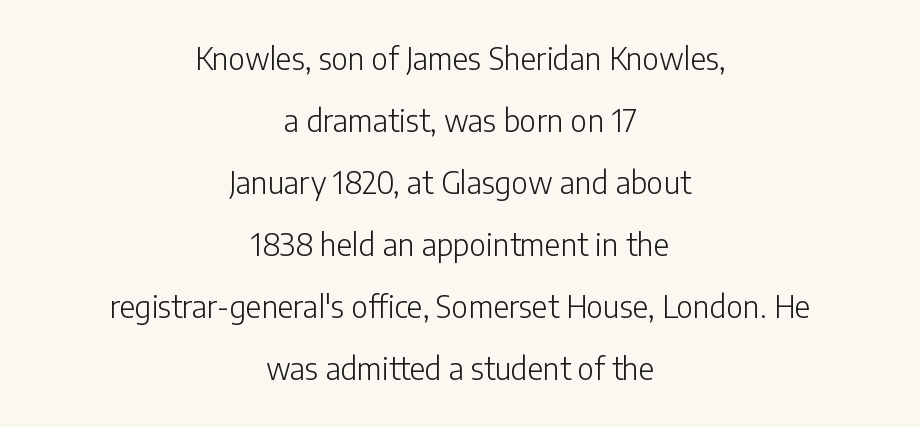
The image shows 30 px light sans-serif type, upright; set centered, loose line spacing (2.07x), normal letter spacing, not underlined; low stroke contrast and a medium x-height.
